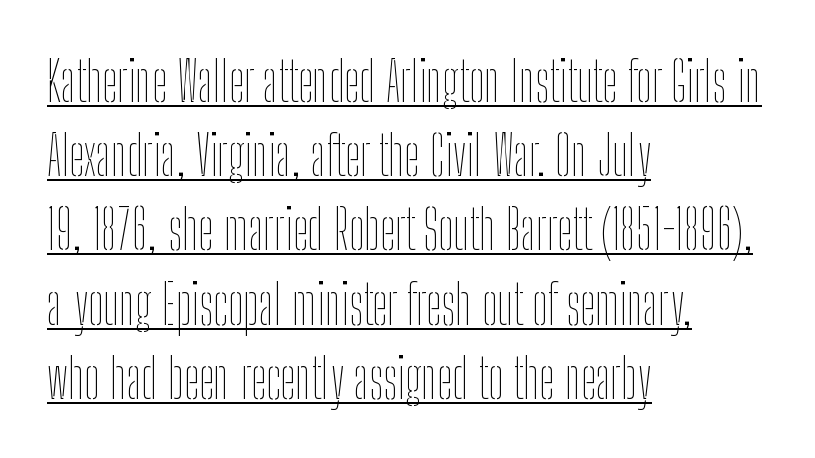
These lines are rendered in a variable-pitch font. These lines sit exactly where default settings would place them. Default kerning and tracking; the words read as compact shapes. Summary of weight: not heavy and not bold. Every row of glyphs begins at an identical x-position on the left.
